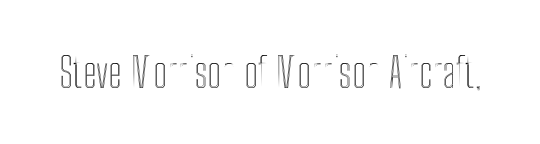
Q: Is the text italic (slanted)? A: No, it is upright.
Q: Is the text underlined? A: No.
Q: Is the spacing between letters normal or unusually wide? A: Normal.
Q: Width (condensed, normal, or wide)? A: Condensed.
Q: x-height? A: Medium.
Q: Monospaced? A: No.
